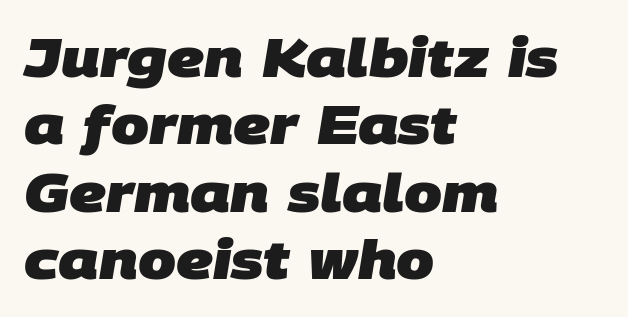
{"serif": "no", "bold": "yes", "weight": "heavy", "width": "normal", "stroke_contrast": "low", "x_height": "large", "monospaced": "no", "underline": "no", "align": "left", "line_spacing": "normal", "line_spacing_ratio": 1.25, "letter_spacing": "normal", "letter_spacing_em": 0.0, "glyph_px": 54}
